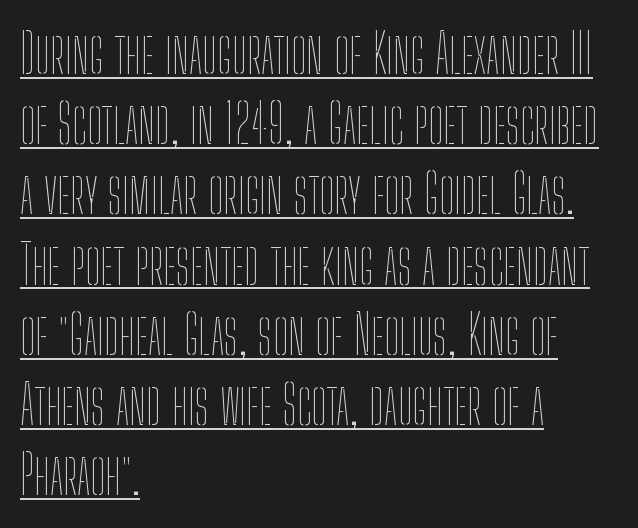
{"italic": "no", "bold": "no", "weight": "thin", "width": "condensed", "stroke_contrast": "low", "x_height": "medium", "monospaced": "no", "underline": "yes", "align": "left", "line_spacing": "normal", "line_spacing_ratio": 1.3, "letter_spacing": "normal", "letter_spacing_em": 0.0, "glyph_px": 54}
